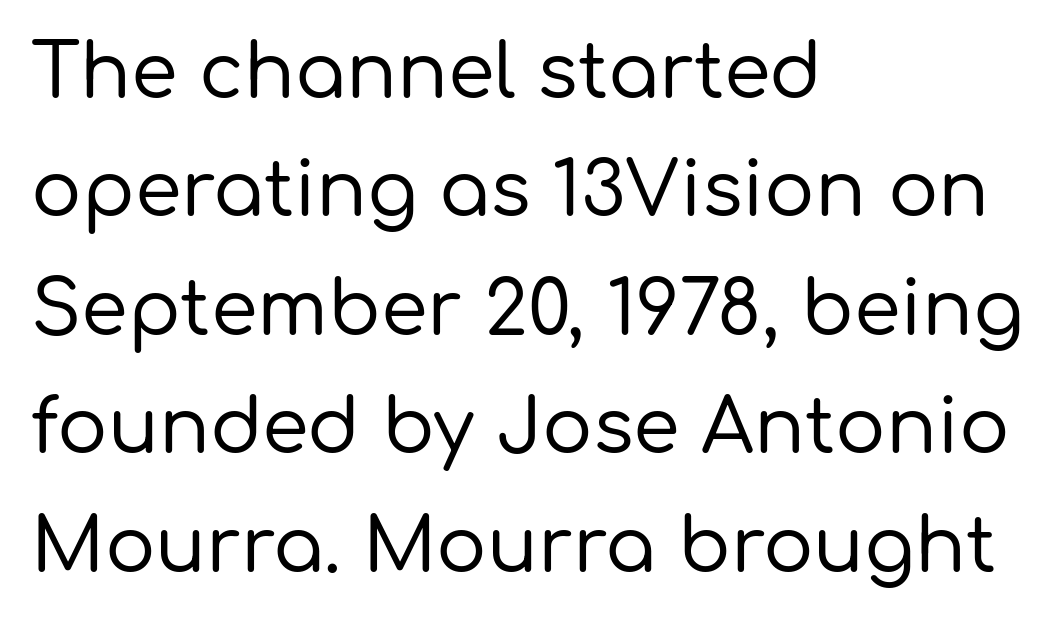
Designer's note — italics off, roman on. Typographically, this falls in the sans-serif category. This rendering features lettering with no underline. The type is set solid horizontally, with unmodified tracking. The lines in this sample share a left origin and differ only in where they stop. These lines are rendered in a variable-pitch font.
